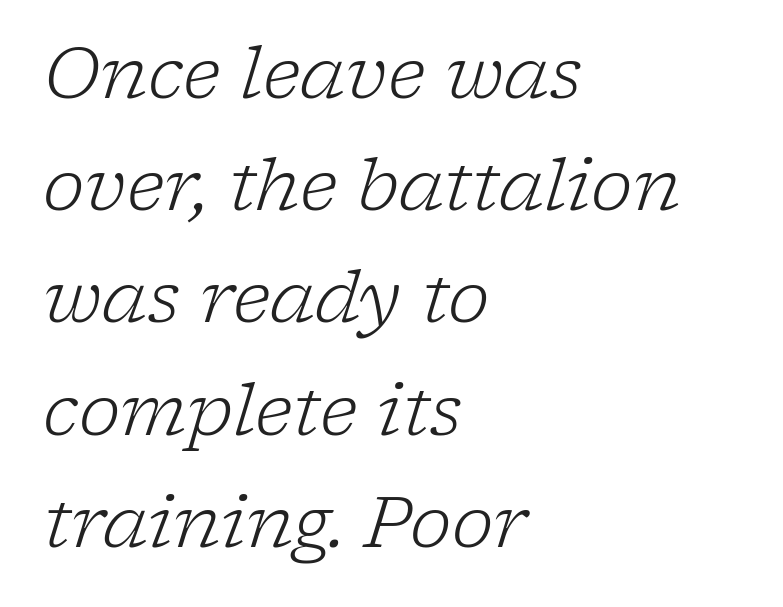
{"serif": "yes", "italic": "yes", "lean": "right", "slant_degrees": 17, "bold": "no", "weight": "light", "width": "normal", "stroke_contrast": "low", "x_height": "medium", "monospaced": "no", "underline": "no", "align": "left", "line_spacing": "normal", "line_spacing_ratio": 1.58, "letter_spacing": "normal", "letter_spacing_em": 0.0, "glyph_px": 71}
